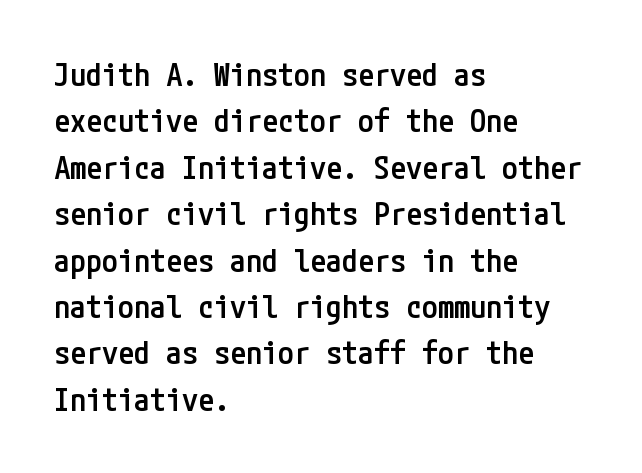
Designer's note — italics off, roman on. In terms of letterform style, serifs are entirely absent. The setting favours the left margin, as ordinary paragraphs usually do. Honestly, the row spacing looks completely unremarkable. Type without underlining. The horizontal fit of the characters is conventional and even.
